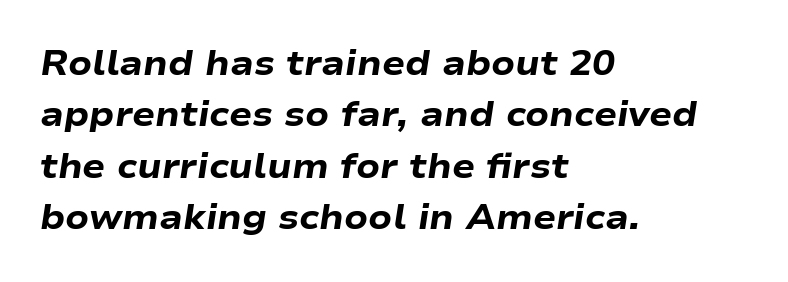
The image shows 34 px heavy, wide type, italic (leaning right); set left-aligned, normal line spacing (1.51x), normal letter spacing, not underlined; low stroke contrast and a medium x-height.
